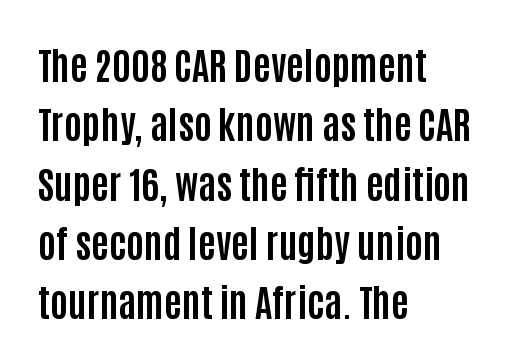
Character widths vary here, with narrow letters taking less room than wide ones. The rendering uses a moderate line-height, typical for paragraphs. Ordinary non-slanted type is in use. The tracking reads as untouched default to a designer's eye. Nothing sits at the stroke ends, so this counts as sans-serif.
